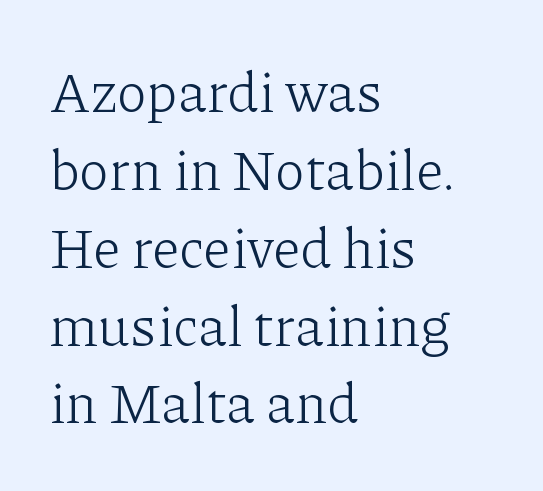
The image shows 56 px light serif type, upright; set left-aligned, normal line spacing (1.39x), normal letter spacing, not underlined; low stroke contrast and a medium x-height.
